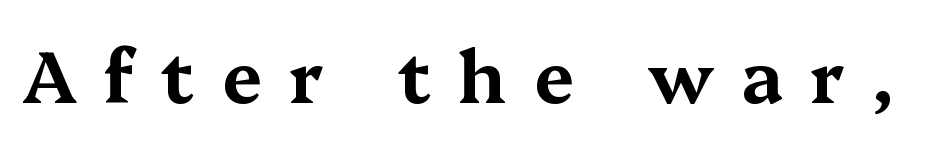
The image shows 72 px wide serif type, upright; set unusually wide letter spacing (+0.38 em), not underlined; medium stroke contrast and a medium x-height.
